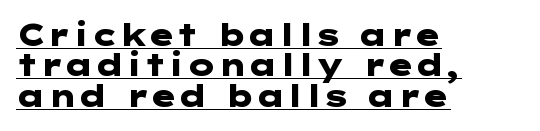
Q: Is the text bold? A: Yes.
Q: Is the text italic (slanted)? A: No, it is upright.
Q: Is the typeface a serif or a sans-serif typeface? A: Sans-serif.
Q: Is the text underlined? A: Yes.
Q: How is the paragraph aligned? A: Left-aligned.
Q: Is the spacing between letters normal or unusually wide? A: Normal.
Q: Is the spacing between lines tight, normal or loose? A: Tight.
Q: Width (condensed, normal, or wide)? A: Wide.
Q: Stroke contrast? A: Low.
Q: x-height? A: Medium.
